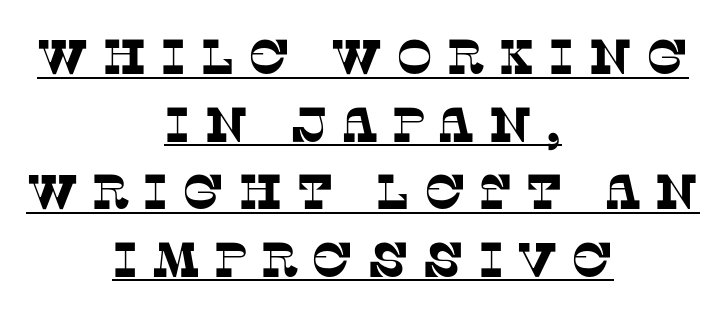
{"serif": "yes", "width": "normal", "stroke_contrast": "low", "x_height": "large", "monospaced": "no", "underline": "yes", "align": "center", "line_spacing": "normal", "line_spacing_ratio": 1.38, "letter_spacing": "wide", "letter_spacing_em": 0.27, "glyph_px": 49}
